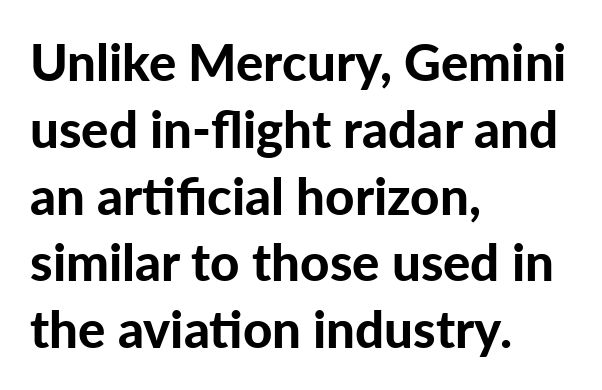
{"serif": "no", "italic": "no", "bold": "yes", "weight": "bold", "width": "normal", "stroke_contrast": "low", "x_height": "medium", "monospaced": "no", "underline": "no", "align": "left", "line_spacing": "normal", "line_spacing_ratio": 1.31, "letter_spacing": "normal", "letter_spacing_em": 0.0, "glyph_px": 51}
